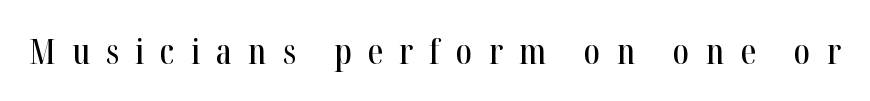
The image shows 35 px condensed serif type, upright; set unusually wide letter spacing (+0.46 em), not underlined; high stroke contrast and a medium x-height.
